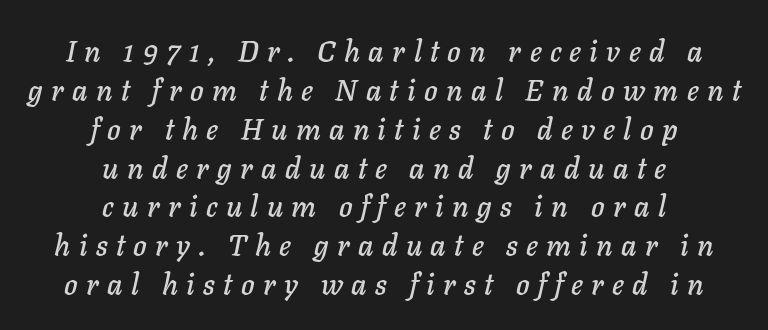
The block of text has a typical density, with ordinary space between rows. Style check: oblique. The tracking jumps out immediately: characters are airy and widely separated. Each row of text sits above clean, open space. Is this a fixed-width face? No — the glyphs have proportional, varying widths. Visually the block forms a symmetrical silhouette, jagged on both flanks.
